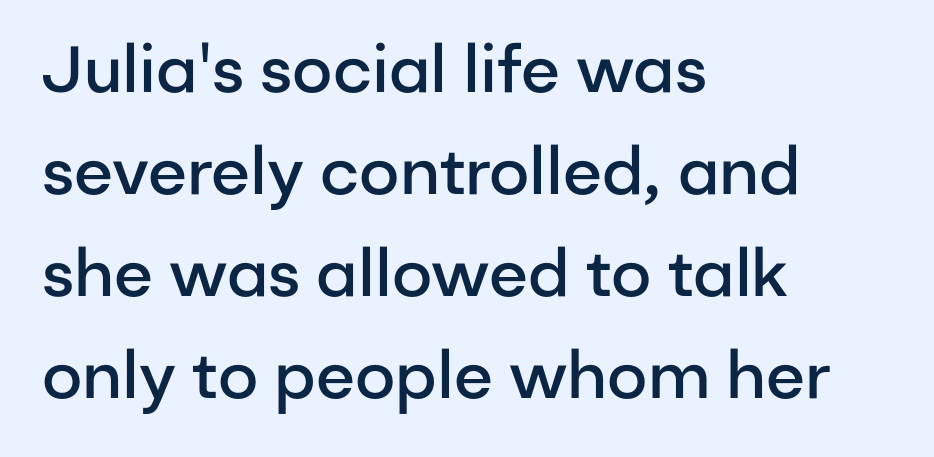
The zone under the glyphs is completely vacant. The type sits square on the baseline with zero lean. Is there much room between lines? A standard amount, neither cramped nor airy. A bit beefed up — I'd call it semibold rather than bold. Look at the bottom of the vertical strokes: they stop flat, with no serifs. This sample has the flowing, uneven cadence of proportional lettering.
